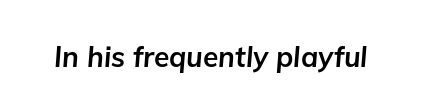
The image shows 28 px bold type, italic (leaning right); set normal letter spacing, not underlined; low stroke contrast and a medium x-height.
